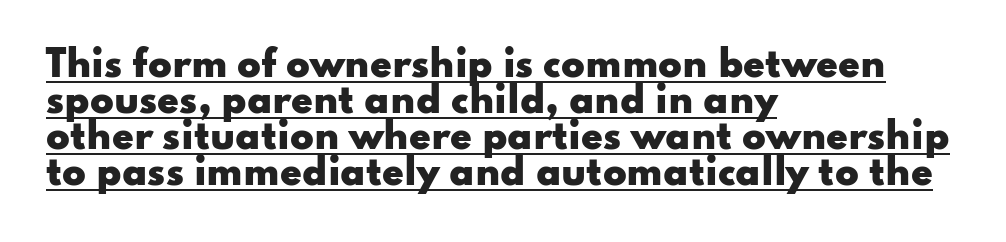
Q: Is the text bold? A: Yes.
Q: Is the text italic (slanted)? A: No, it is upright.
Q: Is the typeface a serif or a sans-serif typeface? A: Sans-serif.
Q: Is the text underlined? A: Yes.
Q: How is the paragraph aligned? A: Left-aligned.
Q: Is the spacing between letters normal or unusually wide? A: Normal.
Q: Is the spacing between lines tight, normal or loose? A: Tight.
Q: Width (condensed, normal, or wide)? A: Wide.
Q: Stroke contrast? A: Low.
Q: x-height? A: Small.
Q: Monospaced? A: No.
